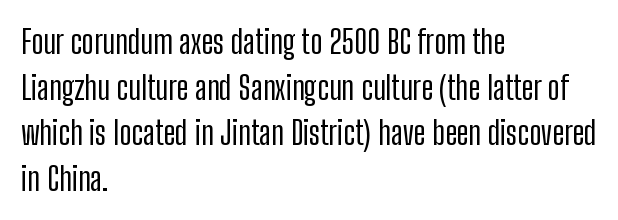
Letterform terminals end flat and unadorned throughout the passage. A classic flush-left, rag-right setting is used for this passage. You could not count columns in this text — the font is proportionally spaced. Check under the words: just untouched page. Notice how the stems are strictly vertical — no italics here.
